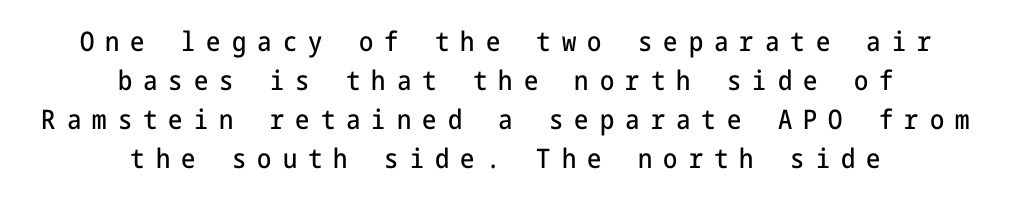
The image shows 27 px text type, upright; set centered, normal line spacing (1.44x), unusually wide letter spacing (+0.41 em), not underlined.
